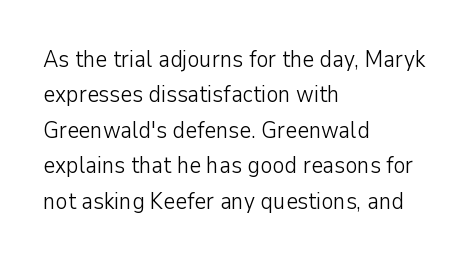
The face looks like a standard text weight, possibly lighter. Vertical strokes here are truly vertical. These lines keep a tight, regular rhythm from letter to letter. Leading matches the norm, producing a regular column. Left-aligned paragraph, ragged on the right. The space directly below the letters is spotless.
